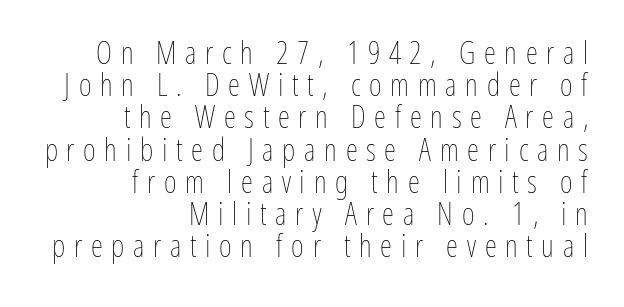
The image shows 31 px thin, condensed type, upright; set right-aligned, tight line spacing (1.04x), unusually wide letter spacing (+0.28 em), not underlined; low stroke contrast and a medium x-height.
